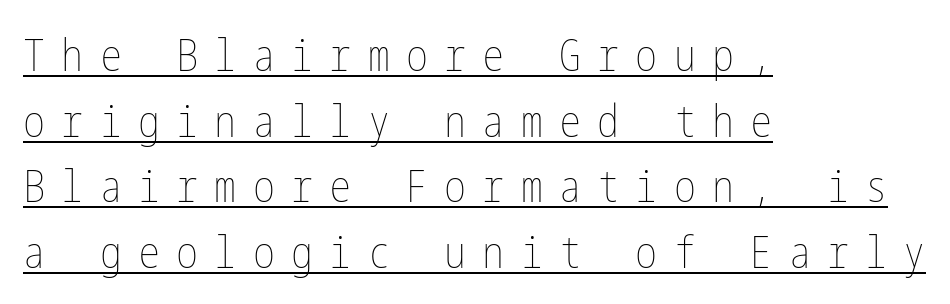
Posture: upright roman. Line beginnings align vertically; line endings do not. No heavy texture on the line: the type isn't bold. Compared with typical paragraphs, the rows here are spaced about the same.
